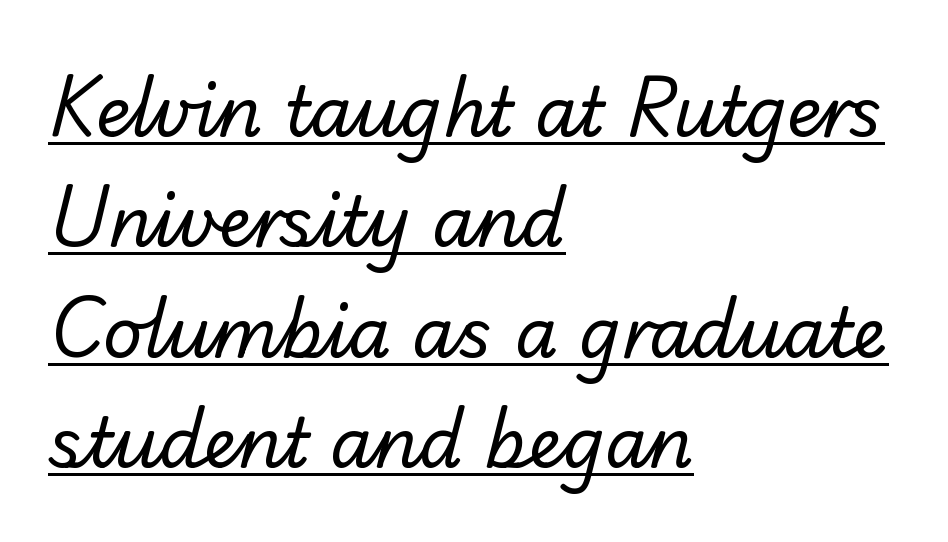
Q: Is the text bold? A: No.
Q: Is the typeface a serif or a sans-serif typeface? A: Sans-serif.
Q: Is the text underlined? A: Yes.
Q: How is the paragraph aligned? A: Left-aligned.
Q: Is the spacing between letters normal or unusually wide? A: Normal.
Q: Is the spacing between lines tight, normal or loose? A: Normal.
Q: Width (condensed, normal, or wide)? A: Normal.
Q: Stroke contrast? A: Low.
Q: x-height? A: Small.
Q: Monospaced? A: No.
